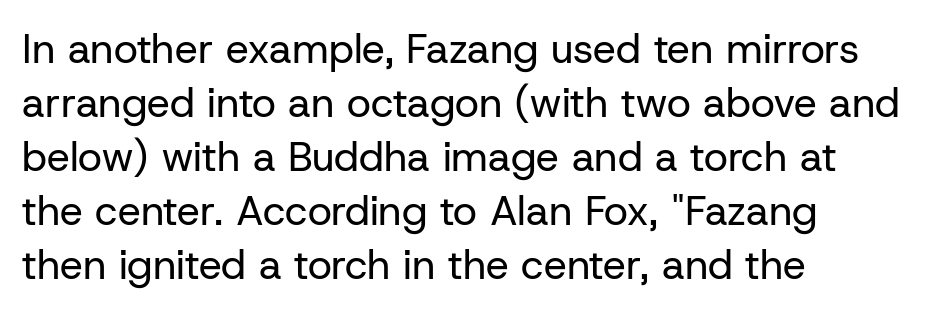
The image shows 41 px regular-weight sans-serif type, upright; set left-aligned, normal line spacing (1.32x), normal letter spacing, not underlined; low stroke contrast and a medium x-height.
